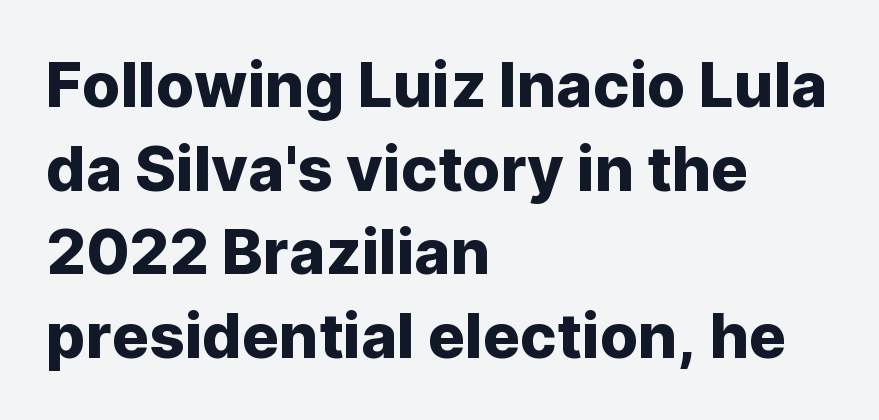
{"serif": "no", "italic": "no", "width": "normal", "stroke_contrast": "low", "x_height": "medium", "monospaced": "no", "underline": "no", "align": "left", "line_spacing": "normal", "line_spacing_ratio": 1.35, "letter_spacing": "normal", "letter_spacing_em": 0.0, "glyph_px": 62}
